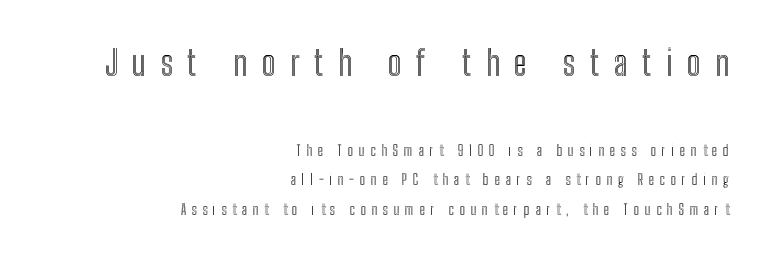
{"italic": "no", "width": "condensed", "x_height": "medium", "monospaced": "no", "underline": "no", "align": "right", "line_spacing": "loose", "line_spacing_ratio": 2.09, "letter_spacing": "wide", "letter_spacing_em": 0.41, "larger_block": "first", "size_ratio": 2.5, "glyph_px": 35}
